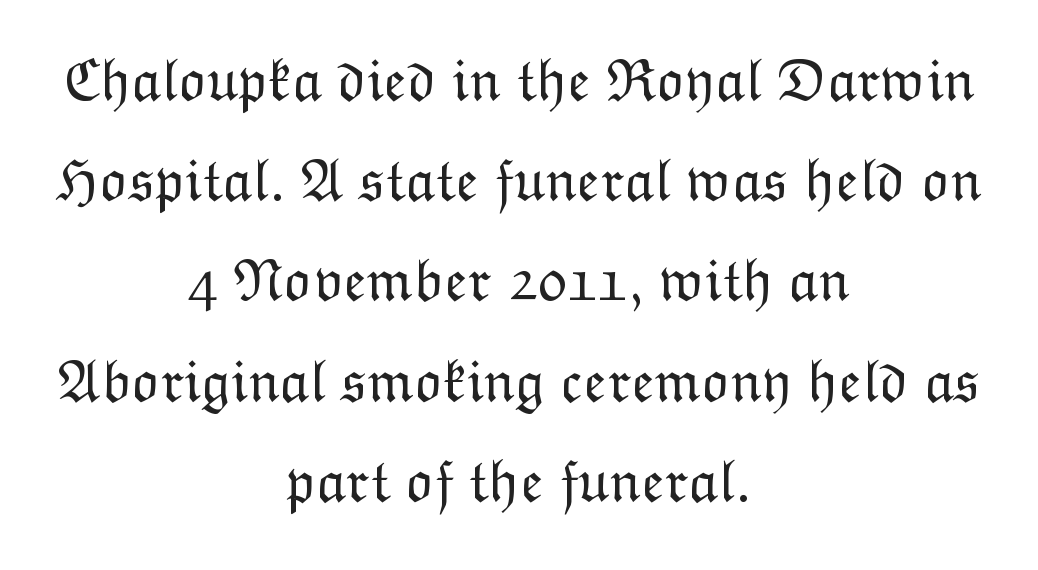
This rendering uses center alignment, leaving both contours irregular but symmetric. A roman cut, with each character standing at attention. Check under the words: just untouched page. How would I describe the line gaps? Plain and ordinary. The weight would be labelled regular, book, light, or lighter still.
